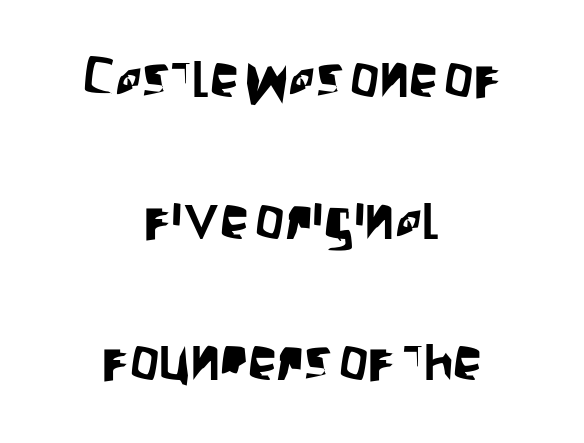
The image shows 58 px condensed sans-serif type, upright; set centered, loose line spacing (2.44x), normal letter spacing, not underlined; low stroke contrast and a large x-height.
